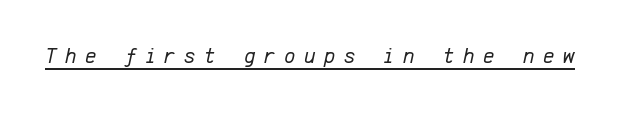
{"italic": "yes", "lean": "right", "slant_degrees": 12, "bold": "no", "underline": "yes", "letter_spacing": "wide", "letter_spacing_em": 0.38, "glyph_px": 22}
